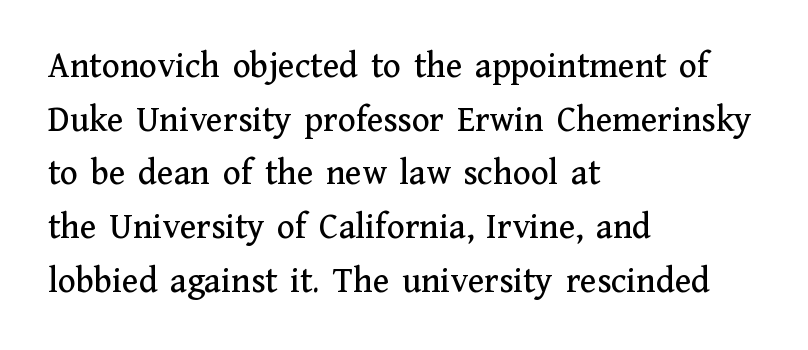
Looks like regular typesetting: each glyph gets only the width it needs. The rendering keeps characters at their native spacing. Horizontally, the lines are justified to the leading edge only. Descenders are the only things crossing below the line. Posture: upright roman.
